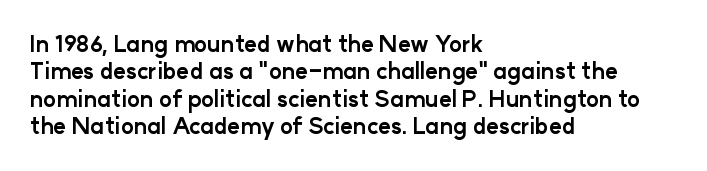
{"italic": "no", "bold": "yes", "underline": "no", "align": "left", "line_spacing": "normal", "line_spacing_ratio": 1.25, "letter_spacing": "normal", "letter_spacing_em": 0.0, "glyph_px": 22}
